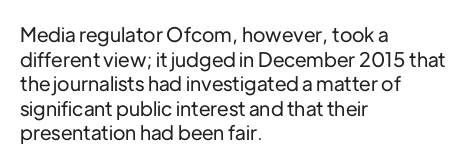
{"italic": "no", "underline": "no", "align": "left", "line_spacing_ratio": 1.23, "letter_spacing": "normal", "letter_spacing_em": 0.0, "glyph_px": 20}
